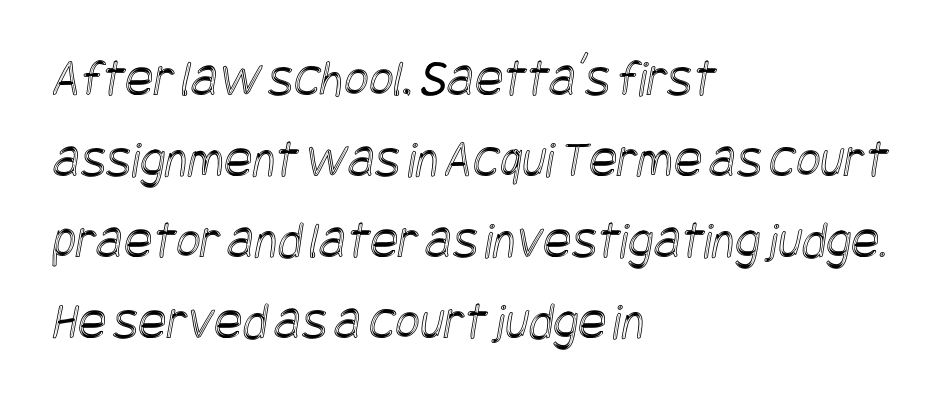
Q: Is the text underlined? A: No.
Q: How is the paragraph aligned? A: Left-aligned.
Q: Is the spacing between letters normal or unusually wide? A: Normal.
Q: Is the spacing between lines tight, normal or loose? A: Normal.
Q: Width (condensed, normal, or wide)? A: Condensed.
Q: x-height? A: Large.
